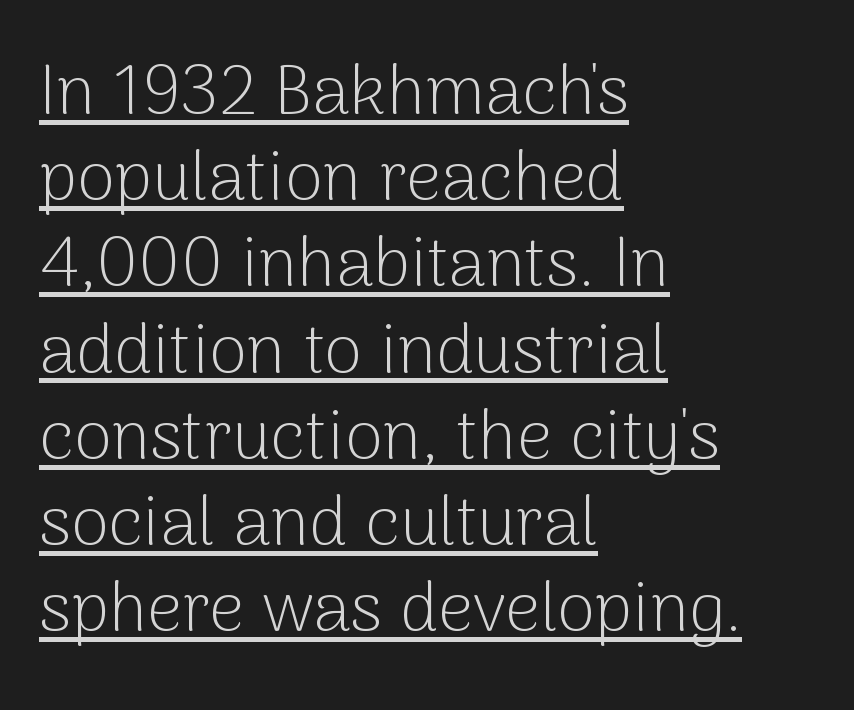
The image shows 69 px light sans-serif type, upright; set left-aligned, normal line spacing (1.25x), normal letter spacing, underlined; low stroke contrast and a medium x-height.
